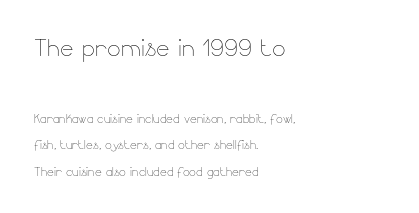
{"italic": "no", "bold": "no", "weight": "thin", "width": "normal", "stroke_contrast": "low", "x_height": "small", "monospaced": "no", "underline": "no", "align": "left", "line_spacing": "normal", "line_spacing_ratio": 1.64, "letter_spacing": "normal", "letter_spacing_em": 0.0, "larger_block": "first", "size_ratio": 2.0, "glyph_px": 32}
